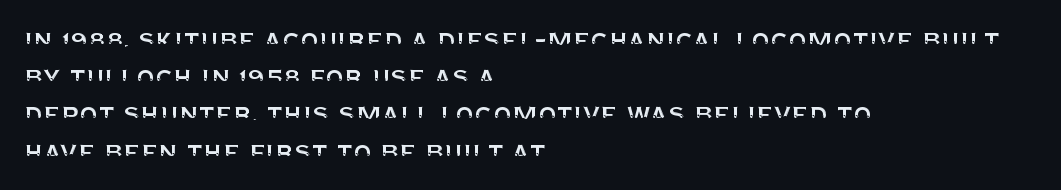
The image shows 30 px sans-serif type, upright; set left-aligned, line spacing 1.24x, normal letter spacing, not underlined; medium stroke contrast and a large x-height.
